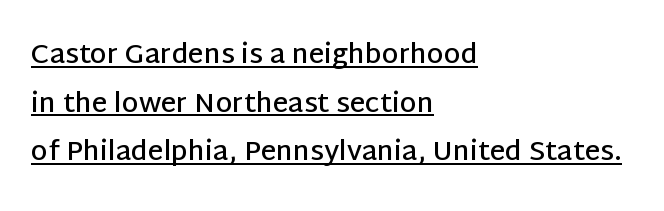
The image shows 27 px text type, upright; set left-aligned, line spacing 1.8x, normal letter spacing, underlined.
